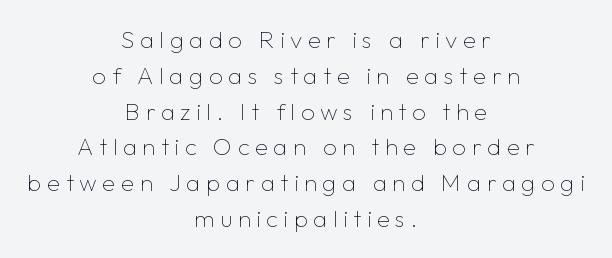
{"italic": "no", "bold": "no", "underline": "no", "align": "center", "line_spacing": "normal", "line_spacing_ratio": 1.49, "letter_spacing": "wide", "letter_spacing_em": 0.23, "glyph_px": 24}
